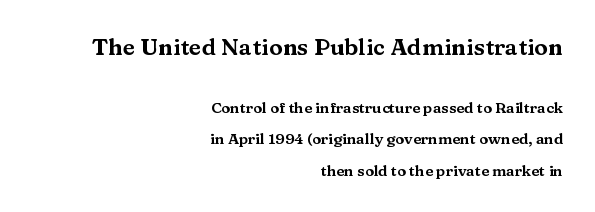
The image shows 23 px text type, upright; set right-aligned, loose line spacing (2.08x), normal letter spacing, not underlined; the first (top) block is 1.53x larger.
